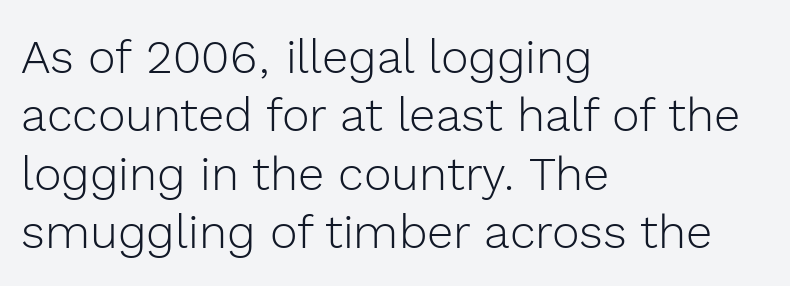
{"serif": "no", "italic": "no", "bold": "no", "weight": "light", "width": "normal", "x_height": "medium", "monospaced": "no", "underline": "no", "align": "left", "line_spacing_ratio": 1.24, "letter_spacing": "normal", "letter_spacing_em": 0.0, "glyph_px": 47}
